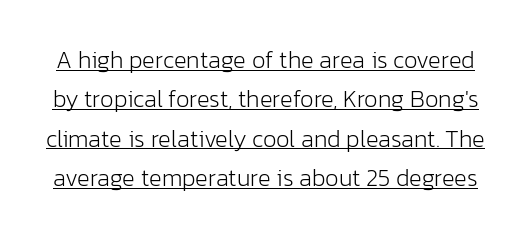
{"italic": "no", "bold": "no", "underline": "yes", "line_spacing": "normal", "line_spacing_ratio": 1.64, "letter_spacing": "normal", "letter_spacing_em": 0.0, "glyph_px": 24}
